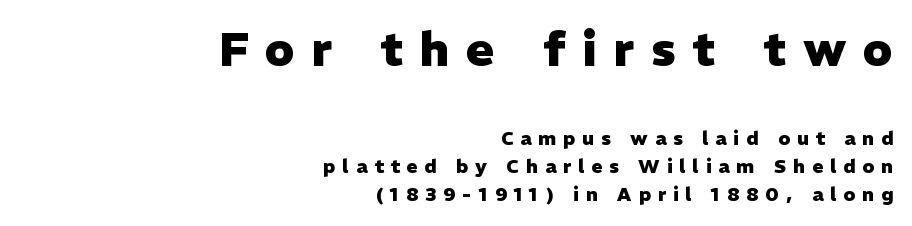
Ascenders rise straight up at ninety degrees. Short and long lines alike share a common ending point at right. Emphasis by weight is at full strength: bold. How would I describe the line gaps? Plain and ordinary. Are there feet on the stems? There aren't — it's a sans. Type size steps down from the first block to the second.
